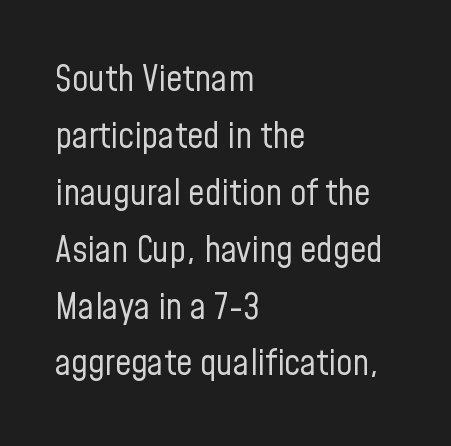
The image shows 36 px regular-weight, condensed sans-serif type, upright; set left-aligned, normal line spacing (1.58x), normal letter spacing, not underlined; low stroke contrast and a medium x-height.
